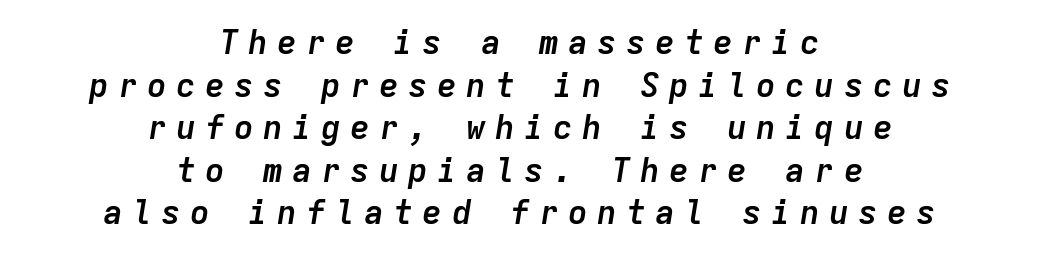
The image shows 33 px semibold type, italic (leaning right), monospaced; set centered, normal line spacing (1.29x), unusually wide letter spacing (+0.28 em), not underlined; low stroke contrast and a medium x-height.
